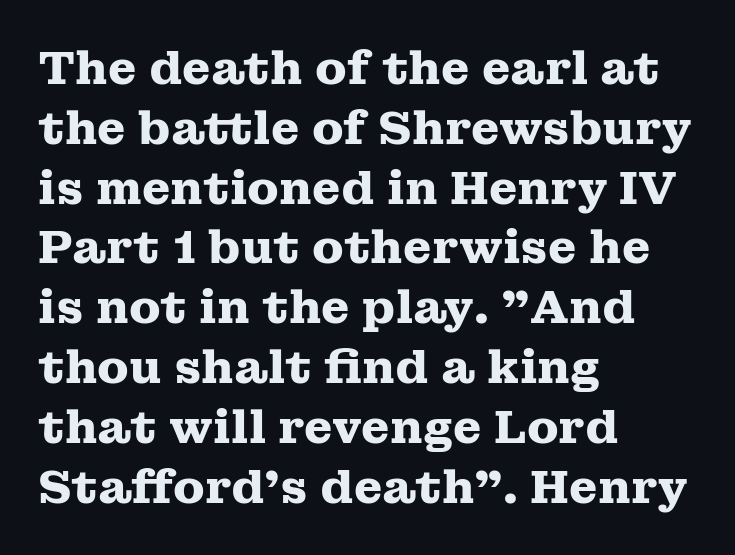
Looks like regular typesetting: each glyph gets only the width it needs. The passage shown is typeset with a serif family. Regular leading. Beneath every word, the page is bare. Plenty of ink on the page — the face is bold.
